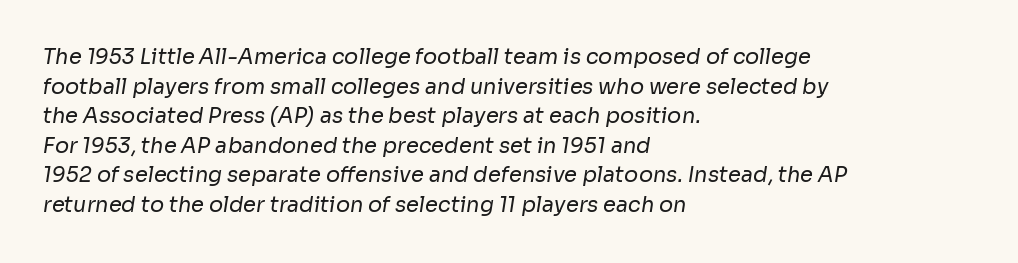
Q: Is the text bold? A: No.
Q: Is the text underlined? A: No.
Q: How is the paragraph aligned? A: Left-aligned.
Q: Is the spacing between letters normal or unusually wide? A: Normal.
Q: Is the spacing between lines tight, normal or loose? A: Normal.
